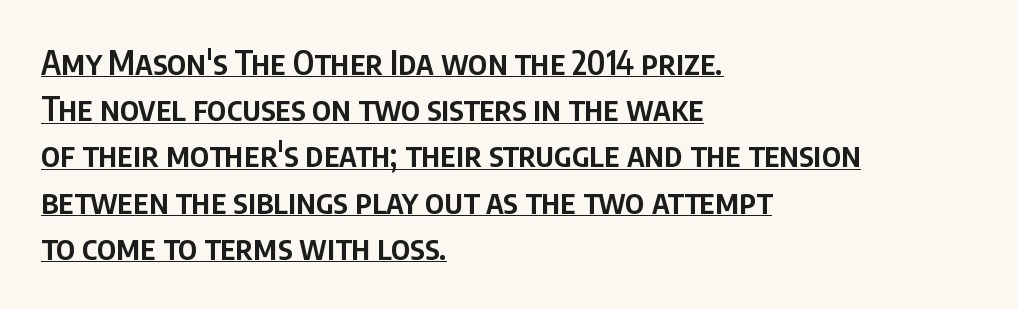
{"serif": "no", "italic": "no", "bold": "semi", "weight": "semibold", "width": "condensed", "stroke_contrast": "low", "x_height": "large", "monospaced": "no", "underline": "yes", "align": "left", "line_spacing": "normal", "line_spacing_ratio": 1.4, "letter_spacing": "normal", "letter_spacing_em": 0.0, "glyph_px": 33}
